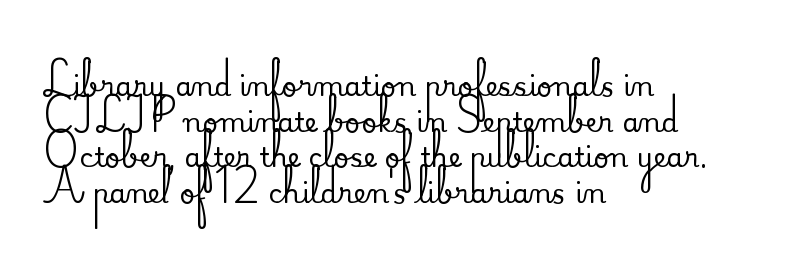
Line spacing here is normal. In terms of posture, this sample is upright. A bare baseline throughout the passage. Does the copy run flush right? No — it runs flush left. You could call the tracking neutral — neither tight nor loose.
